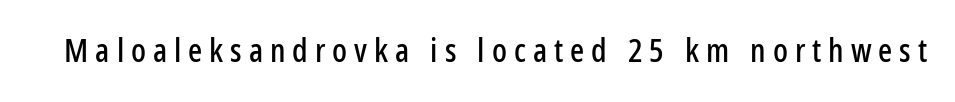
{"serif": "no", "italic": "no", "width": "condensed", "stroke_contrast": "low", "x_height": "medium", "monospaced": "no", "underline": "no", "letter_spacing": "wide", "letter_spacing_em": 0.21, "glyph_px": 33}
